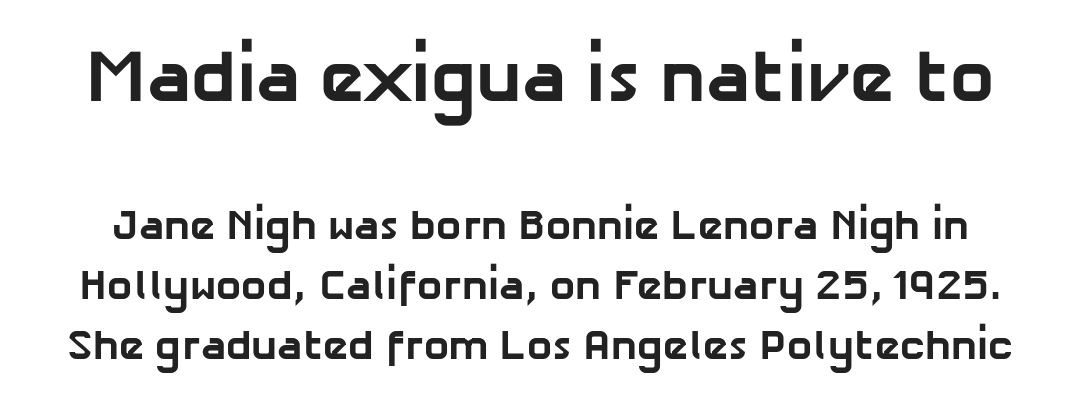
The image shows 74 px bold sans-serif type; set normal line spacing (1.43x), normal letter spacing, not underlined; the first (top) block is 1.76x larger; low stroke contrast and a medium x-height.
